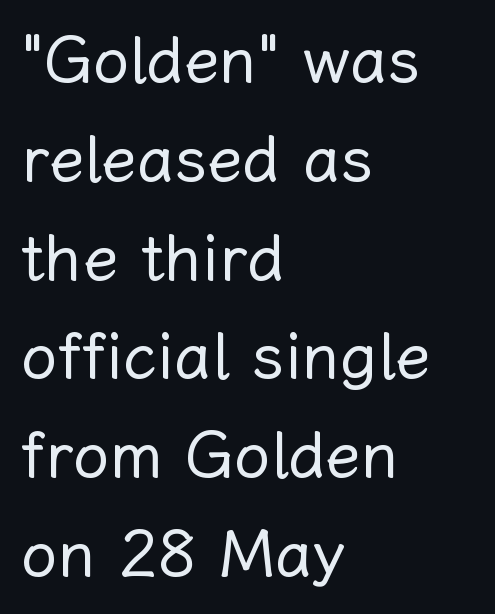
{"italic": "no", "bold": "no", "weight": "regular", "width": "normal", "stroke_contrast": "low", "x_height": "medium", "monospaced": "no", "underline": "no", "align": "left", "line_spacing": "normal", "line_spacing_ratio": 1.52, "letter_spacing": "normal", "letter_spacing_em": 0.0, "glyph_px": 65}
